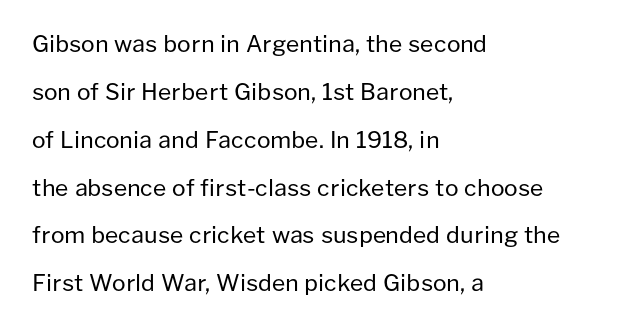
Q: Is the text bold? A: No.
Q: Is the text italic (slanted)? A: No, it is upright.
Q: Is the text underlined? A: No.
Q: How is the paragraph aligned? A: Left-aligned.
Q: Is the spacing between letters normal or unusually wide? A: Normal.
Q: Is the spacing between lines tight, normal or loose? A: Loose.
